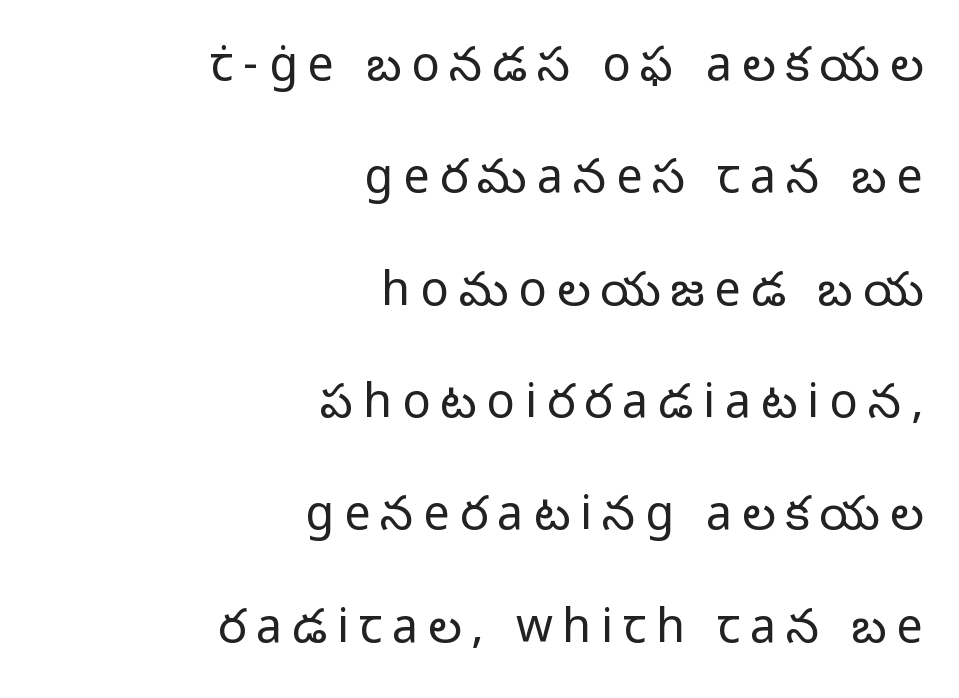
Q: Is the text bold? A: No.
Q: Is the text italic (slanted)? A: No, it is upright.
Q: Is the typeface a serif or a sans-serif typeface? A: Sans-serif.
Q: Is the text underlined? A: No.
Q: How is the paragraph aligned? A: Right-aligned.
Q: Is the spacing between letters normal or unusually wide? A: Unusually wide.
Q: Is the spacing between lines tight, normal or loose? A: Loose.
Q: Width (condensed, normal, or wide)? A: Normal.
Q: Stroke contrast? A: Low.
Q: x-height? A: Medium.
Q: Monospaced? A: No.
